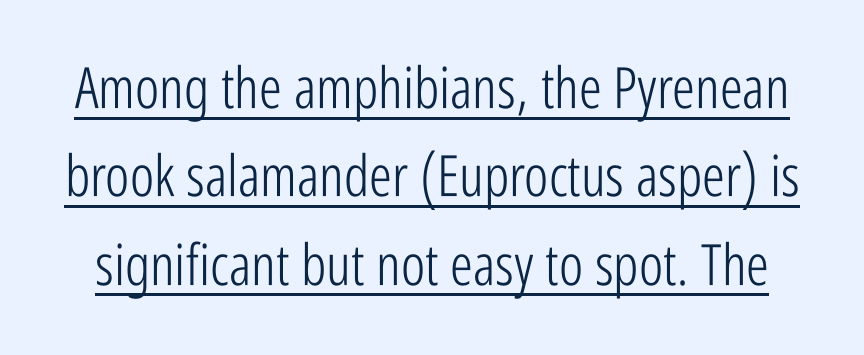
Nobody touched the tracking dial on this one. Summary of vertical rhythm: regular, with standard interline spacing. The face used here appears with an underline applied. The rendering uses natural spacing where letterforms have individual widths. If you drew a line through each stem, it would be perfectly vertical. The face used here is a sans, in the tradition of grotesques and geometrics.
